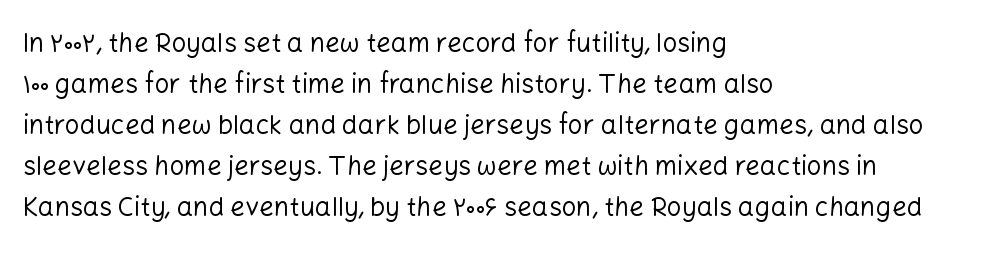
The image shows 26 px text type, upright; set left-aligned, normal line spacing (1.58x), normal letter spacing, not underlined.
